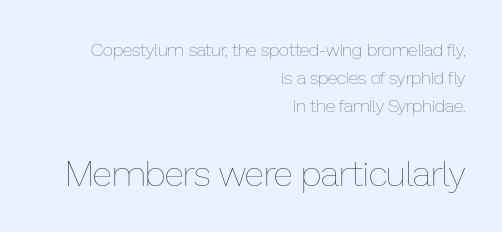
Every row of glyphs terminates at an identical x-position on the right. Ink coverage per letter is moderate at most. Tracking value appears to be zero — textbook default spacing. This is the regular roman posture of the typeface. Here the designer chose a conventional face with non-uniform glyph widths.
